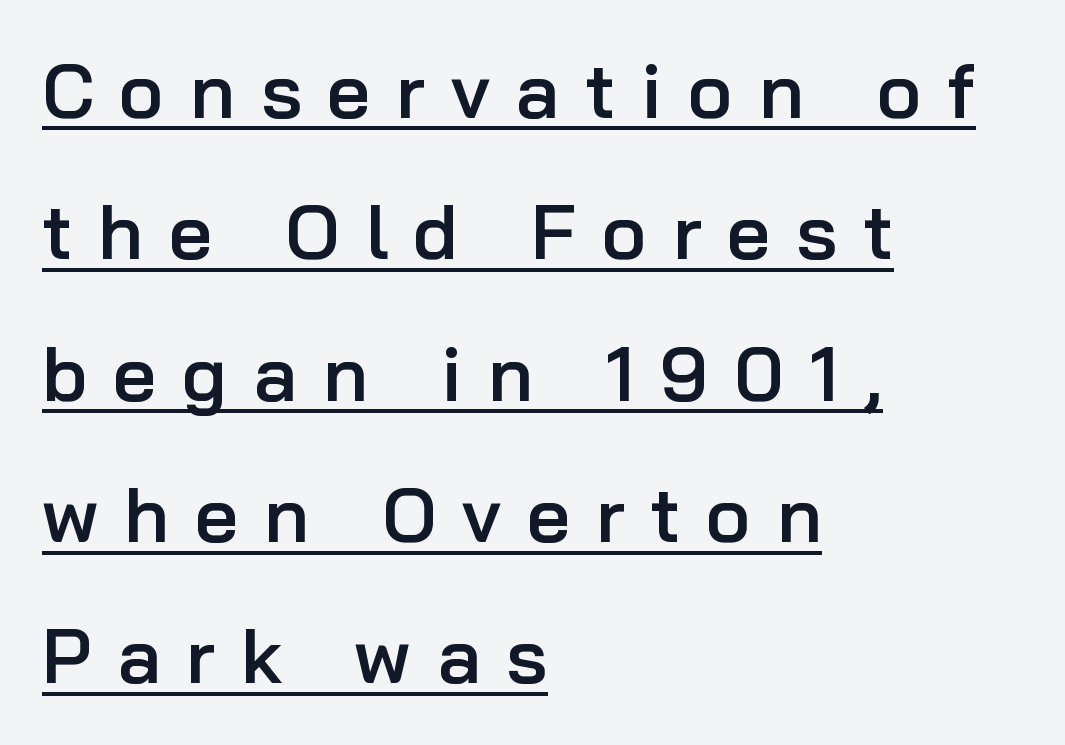
{"serif": "no", "italic": "no", "bold": "semi", "weight": "semibold", "width": "normal", "stroke_contrast": "low", "x_height": "medium", "monospaced": "no", "underline": "yes", "align": "left", "line_spacing_ratio": 1.86, "letter_spacing": "wide", "letter_spacing_em": 0.34, "glyph_px": 76}
